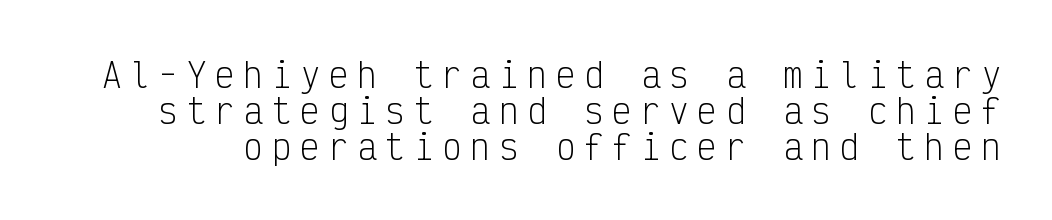
{"serif": "no", "italic": "no", "bold": "no", "weight": "light", "width": "condensed", "stroke_contrast": "low", "x_height": "medium", "monospaced": "yes", "underline": "no", "line_spacing": "tight", "line_spacing_ratio": 1.09, "letter_spacing": "wide", "letter_spacing_em": 0.26, "glyph_px": 33}
